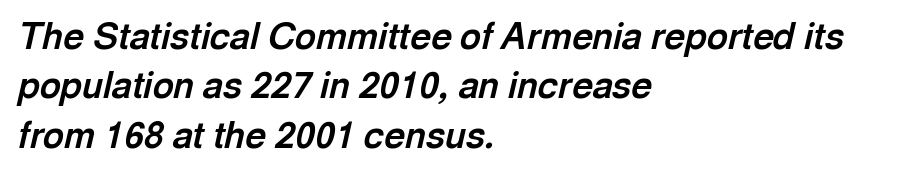
The image shows 36 px bold type, italic (leaning right); set left-aligned, normal line spacing (1.37x), normal letter spacing, not underlined; a medium x-height.
